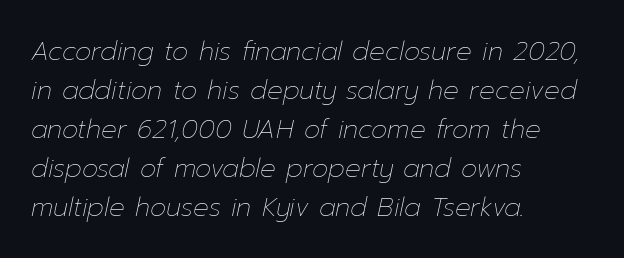
The image shows 26 px text type, italic (leaning right); set left-aligned, normal line spacing (1.5x), normal letter spacing, not underlined.
